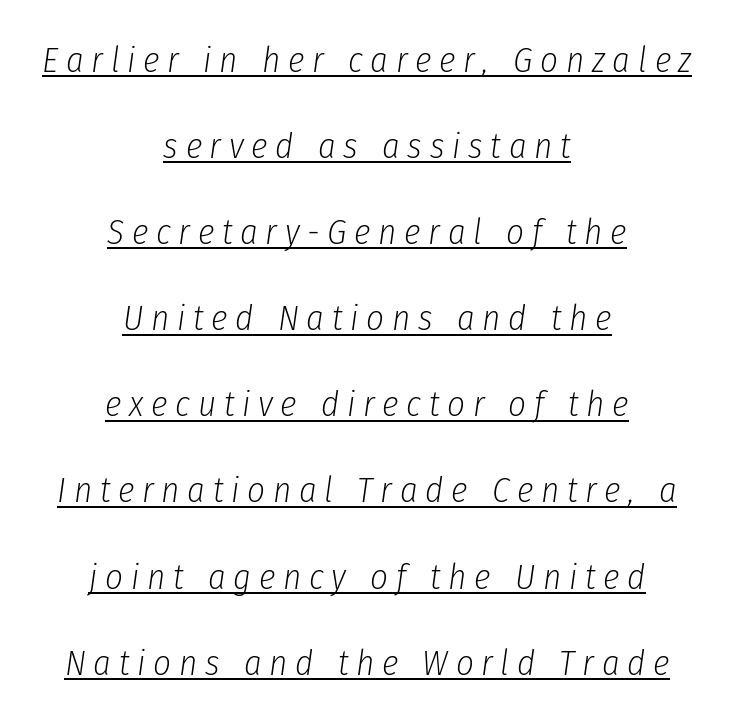
Q: Is the text bold? A: No.
Q: Is the text italic (slanted)? A: Yes, it leans right by about 8 degrees.
Q: Is the text underlined? A: Yes.
Q: How is the paragraph aligned? A: Centered.
Q: Is the spacing between letters normal or unusually wide? A: Unusually wide.
Q: Is the spacing between lines tight, normal or loose? A: Loose.
Q: Width (condensed, normal, or wide)? A: Condensed.
Q: Stroke contrast? A: Low.
Q: x-height? A: Medium.
Q: Monospaced? A: No.
